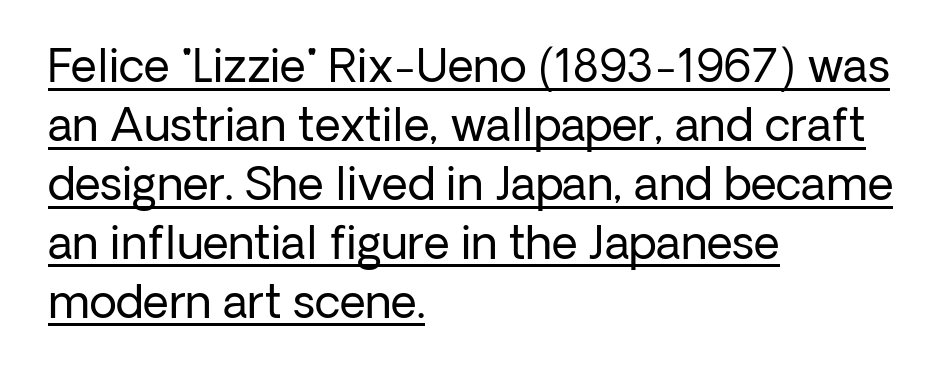
The image shows 45 px regular-weight sans-serif type, upright; set left-aligned, normal line spacing (1.31x), normal letter spacing, underlined; low stroke contrast and a medium x-height.
